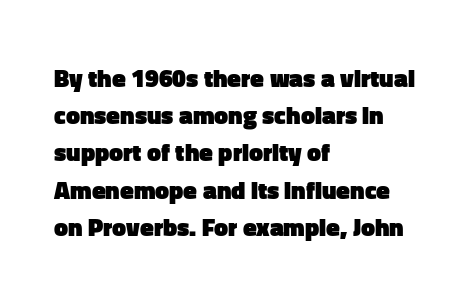
{"italic": "no", "bold": "yes", "underline": "no", "align": "left", "line_spacing": "normal", "line_spacing_ratio": 1.49, "letter_spacing": "normal", "letter_spacing_em": 0.0, "glyph_px": 25}
